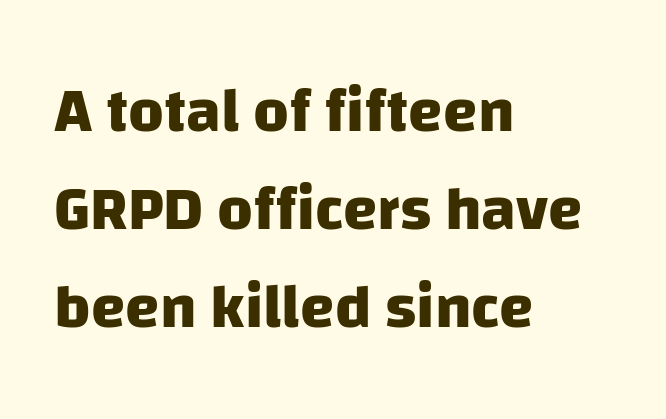
{"serif": "no", "bold": "yes", "weight": "heavy", "width": "normal", "stroke_contrast": "low", "x_height": "large", "monospaced": "no", "underline": "no", "align": "left", "line_spacing": "normal", "line_spacing_ratio": 1.58, "letter_spacing": "normal", "letter_spacing_em": 0.0, "glyph_px": 62}
